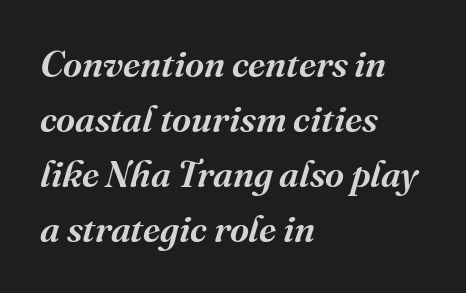
Does the type have serifs? Yes, each stem ends in a small foot. How would I describe the line gaps? Plain and ordinary. Alignment: flush left. Check the space under the baseline: it is left empty. Glyph-to-glyph distance matches everyday printed text.
